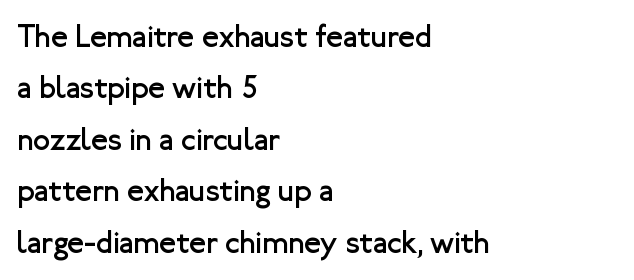
The image shows 31 px regular-weight sans-serif type, upright; set left-aligned, normal line spacing (1.66x), normal letter spacing, not underlined; low stroke contrast and a medium x-height.
